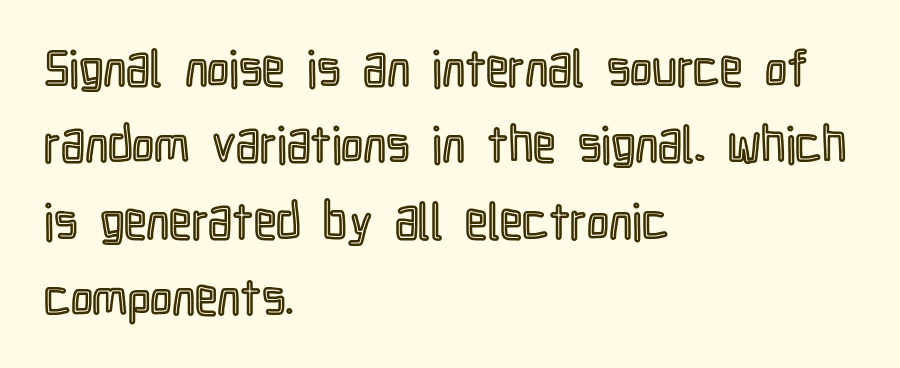
Q: Is the text italic (slanted)? A: No, it is upright.
Q: Is the text underlined? A: No.
Q: How is the paragraph aligned? A: Left-aligned.
Q: Is the spacing between letters normal or unusually wide? A: Normal.
Q: Is the spacing between lines tight, normal or loose? A: Normal.
Q: Width (condensed, normal, or wide)? A: Condensed.
Q: x-height? A: Medium.
Q: Monospaced? A: No.
